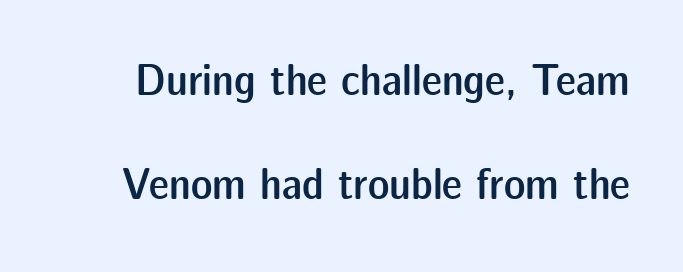
The lettering holds an erect, upright posture throughout. Every letter is mildly thick-stroked: semibold rather than bold. A great deal of white space separates one row of letters from the next. The horizontal fit of the characters is conventional and even.
